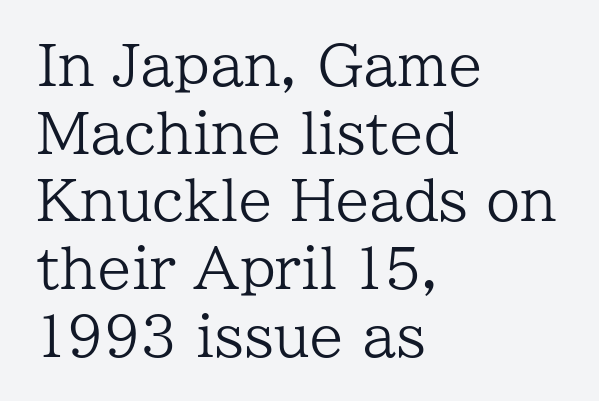
Yep, those are serifs on the letters. The axis of the letterforms is exactly vertical. Is this a fixed-width face? No — the glyphs have proportional, varying widths. Descender tails drop into unmarked territory.
